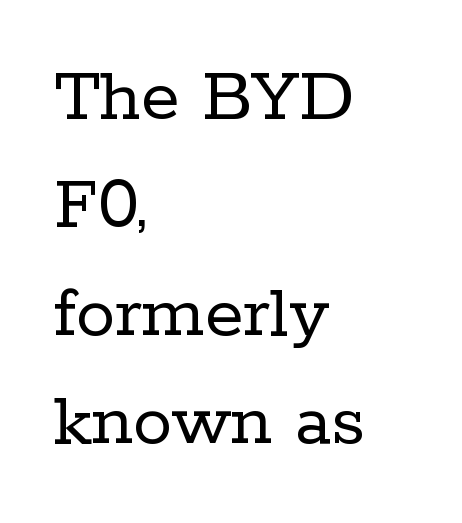
{"serif": "yes", "italic": "no", "bold": "no", "weight": "regular", "width": "normal", "stroke_contrast": "low", "x_height": "medium", "monospaced": "no", "underline": "no", "align": "left", "line_spacing": "normal", "line_spacing_ratio": 1.39, "letter_spacing": "normal", "letter_spacing_em": 0.0, "glyph_px": 78}
